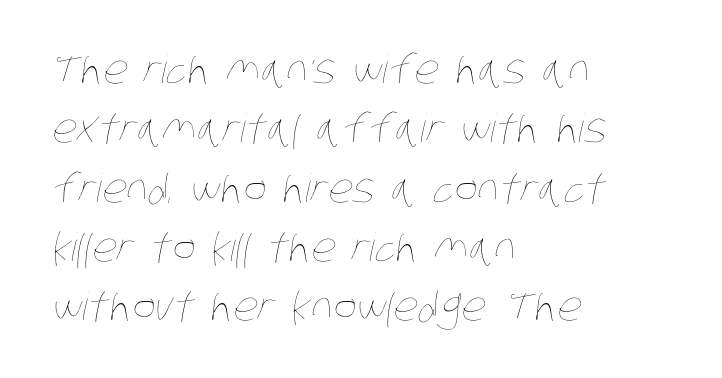
{"bold": "no", "weight": "thin", "width": "condensed", "stroke_contrast": "low", "x_height": "large", "monospaced": "no", "underline": "no", "align": "left", "line_spacing": "normal", "line_spacing_ratio": 1.52, "letter_spacing": "normal", "letter_spacing_em": 0.0, "glyph_px": 39}
